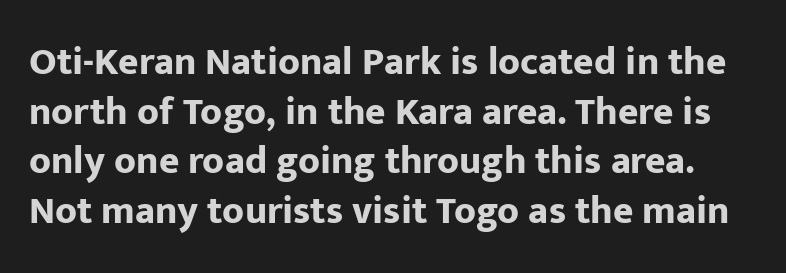
The typesetting leans heavy: a genuine bold. Beneath every word, the page is bare. Successive baselines arrive at the customary interval. Spacing verdict: proportional, widths tailored to each character. Notice how the stems are strictly vertical — no italics here.
